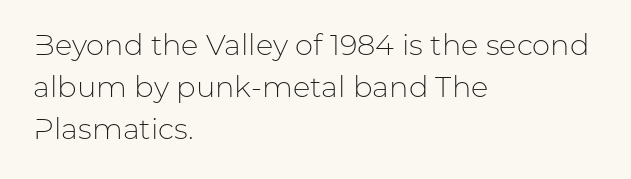
The characters are drawn with everyday or finer stroke widths. Proportional: the letters do not fall into vertical columns. The font family rendered here belongs to the sans-serif group. Quick note: interline space is typical. The setting favours the left margin, as ordinary paragraphs usually do. The lettering stays uniformly vertical, giving the passage a roman look.
